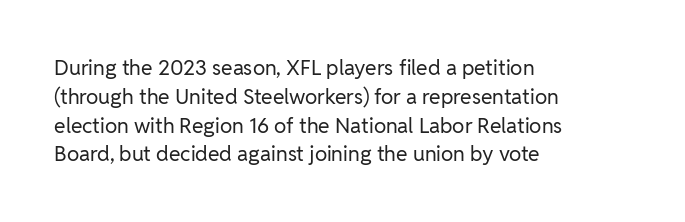
{"italic": "no", "bold": "no", "underline": "no", "align": "left", "line_spacing": "normal", "line_spacing_ratio": 1.37, "letter_spacing": "normal", "letter_spacing_em": 0.0, "glyph_px": 21}
